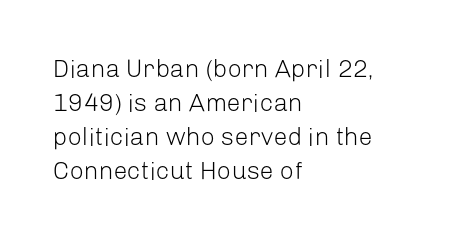
A normal amount of white space separates one row of letters from the next. Honestly, the letter spacing is just normal — you wouldn't notice it. The font's upright variant was chosen for this text. Is this a heavy cut? Hardly; it is regular or lighter. Caption: multi-line text, flush left, ragged right.
